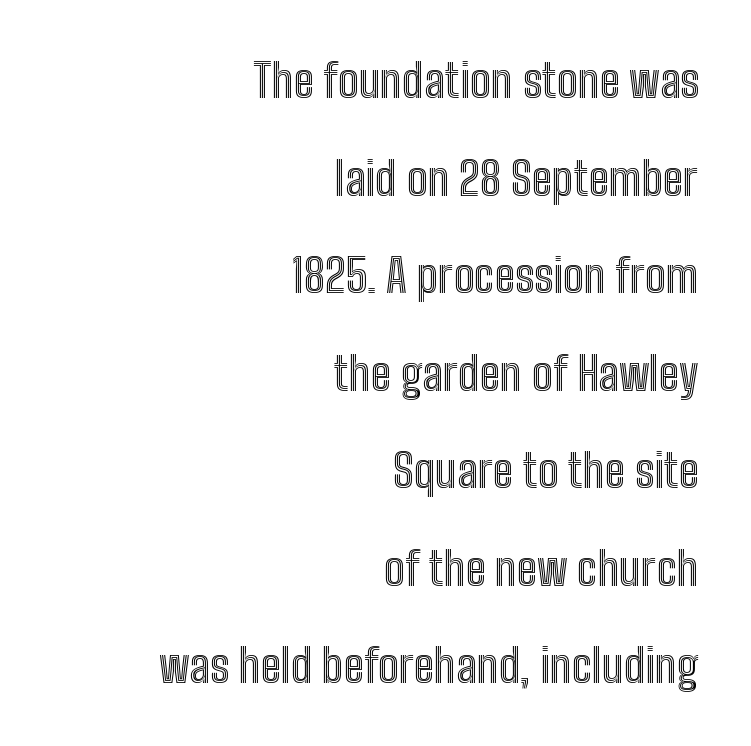
The image shows 46 px condensed type, upright; set right-aligned, loose line spacing (2.12x), normal letter spacing, not underlined; a medium x-height.
